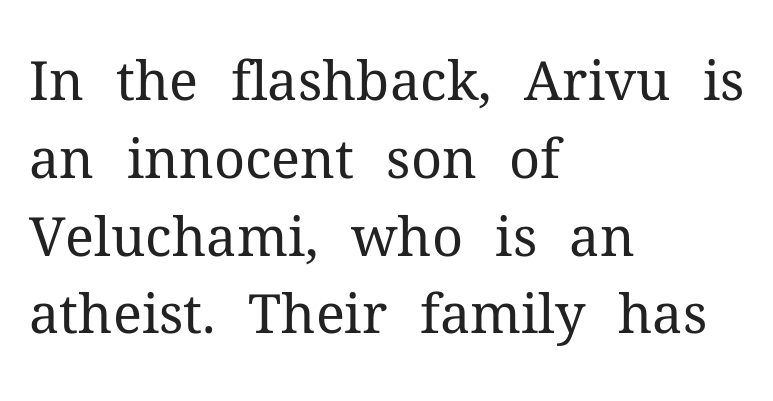
Q: Is the text bold? A: No.
Q: Is the text italic (slanted)? A: No, it is upright.
Q: Is the typeface a serif or a sans-serif typeface? A: Serif.
Q: Is the text underlined? A: No.
Q: How is the paragraph aligned? A: Left-aligned.
Q: Is the spacing between letters normal or unusually wide? A: Normal.
Q: Is the spacing between lines tight, normal or loose? A: Normal.
Q: Width (condensed, normal, or wide)? A: Normal.
Q: Stroke contrast? A: Medium.
Q: x-height? A: Medium.
Q: Monospaced? A: No.
